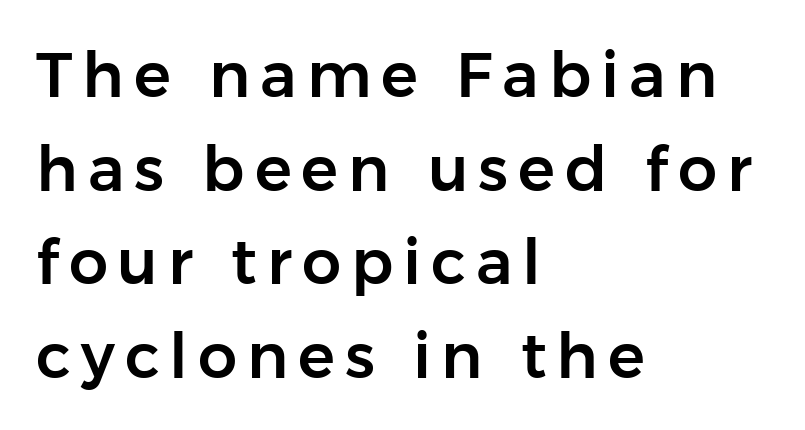
{"serif": "no", "italic": "no", "width": "normal", "stroke_contrast": "low", "x_height": "medium", "monospaced": "no", "underline": "no", "align": "left", "line_spacing": "normal", "line_spacing_ratio": 1.51, "glyph_px": 62}
